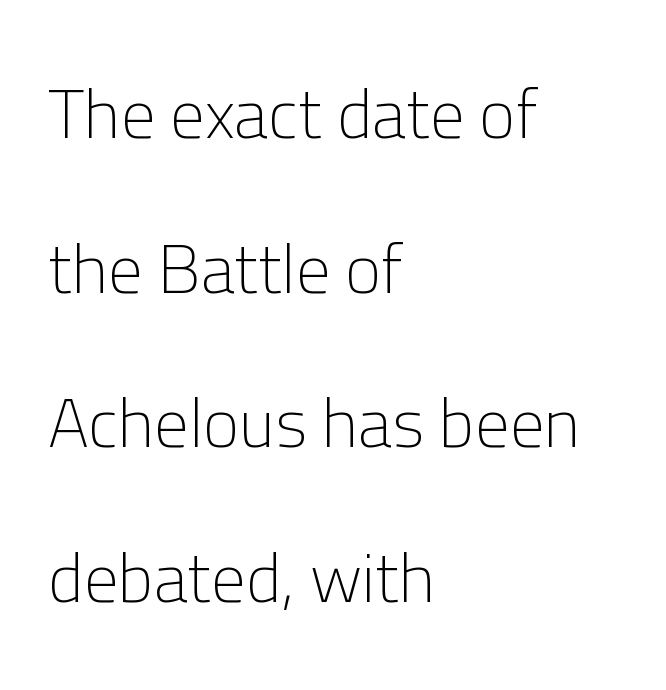
The image shows 69 px light sans-serif type, upright; set left-aligned, loose line spacing (2.24x), normal letter spacing, not underlined; low stroke contrast and a medium x-height.
